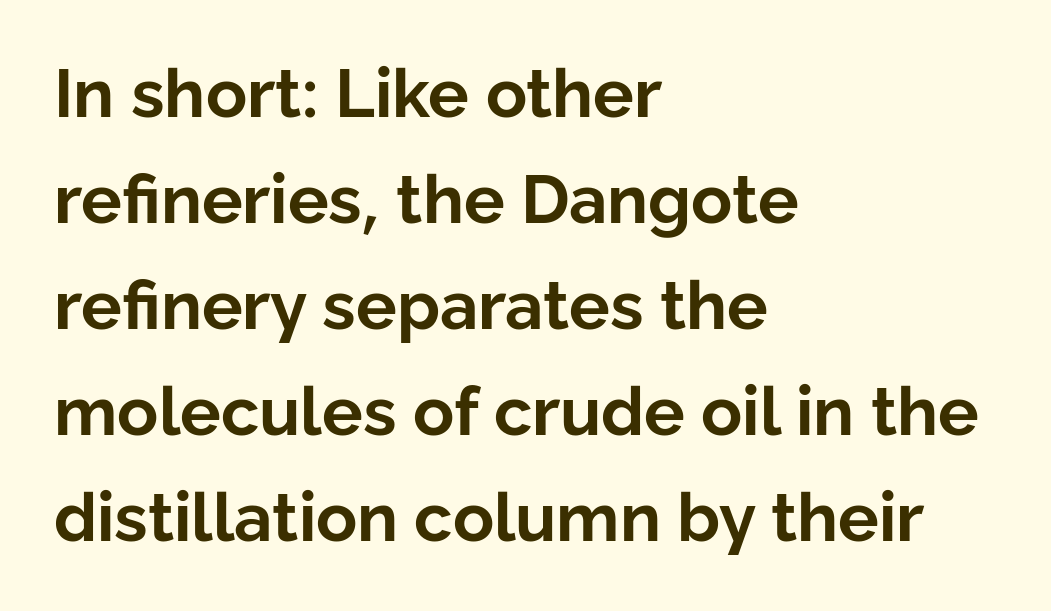
The image shows 68 px bold sans-serif type, upright; set left-aligned, normal line spacing (1.56x), normal letter spacing, not underlined; low stroke contrast and a medium x-height.
